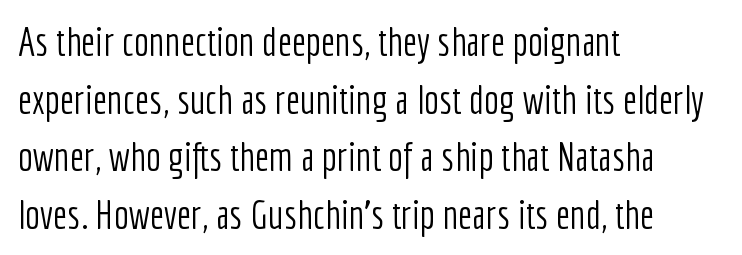
The image shows 40 px light, condensed sans-serif type, upright; set left-aligned, normal line spacing (1.44x), normal letter spacing, not underlined; low stroke contrast and a medium x-height.
